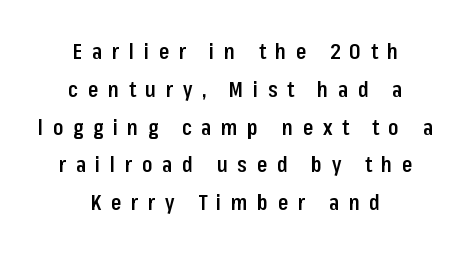
Q: Is the text bold? A: Semi-bold.
Q: Is the text italic (slanted)? A: No, it is upright.
Q: Is the text underlined? A: No.
Q: How is the paragraph aligned? A: Centered.
Q: Is the spacing between letters normal or unusually wide? A: Unusually wide.
